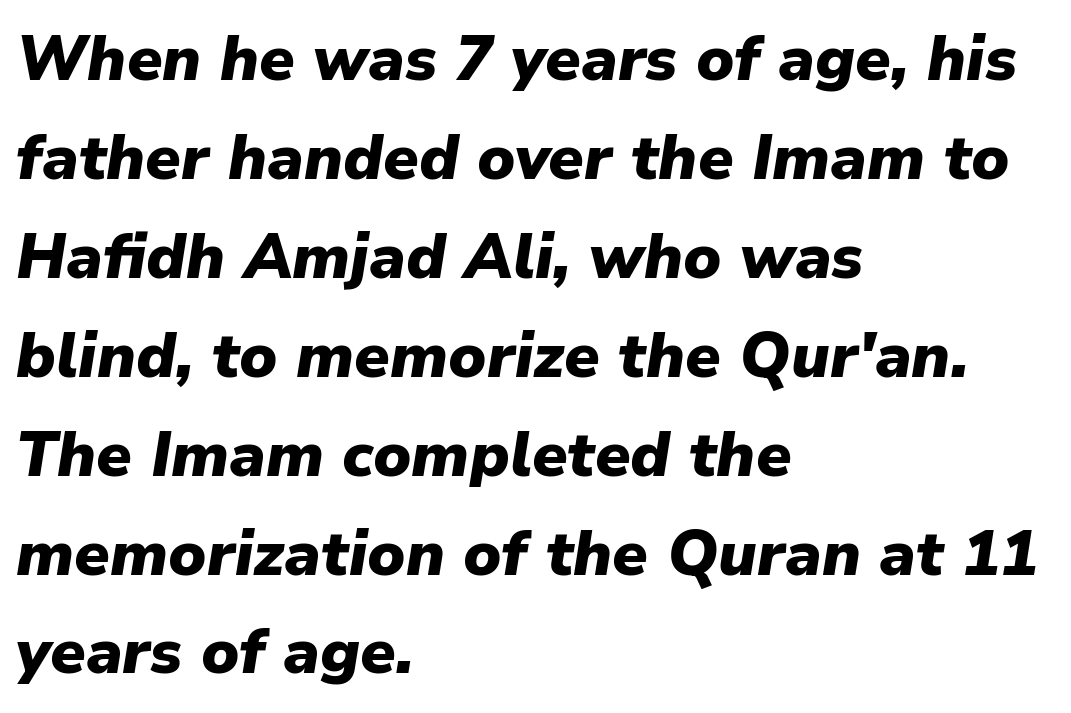
The image shows 63 px heavy type, italic (leaning right); set left-aligned, normal line spacing (1.57x), normal letter spacing, not underlined; low stroke contrast and a medium x-height.
